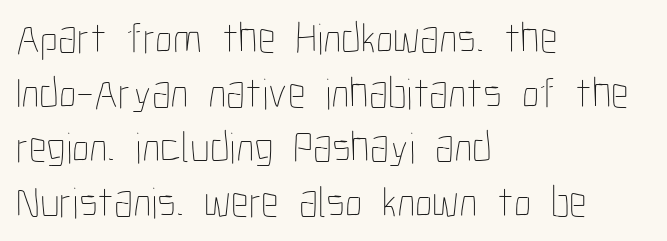
{"italic": "no", "bold": "no", "weight": "thin", "width": "condensed", "stroke_contrast": "low", "x_height": "medium", "monospaced": "no", "underline": "no", "align": "left", "line_spacing_ratio": 1.24, "letter_spacing": "normal", "letter_spacing_em": 0.0, "glyph_px": 44}
